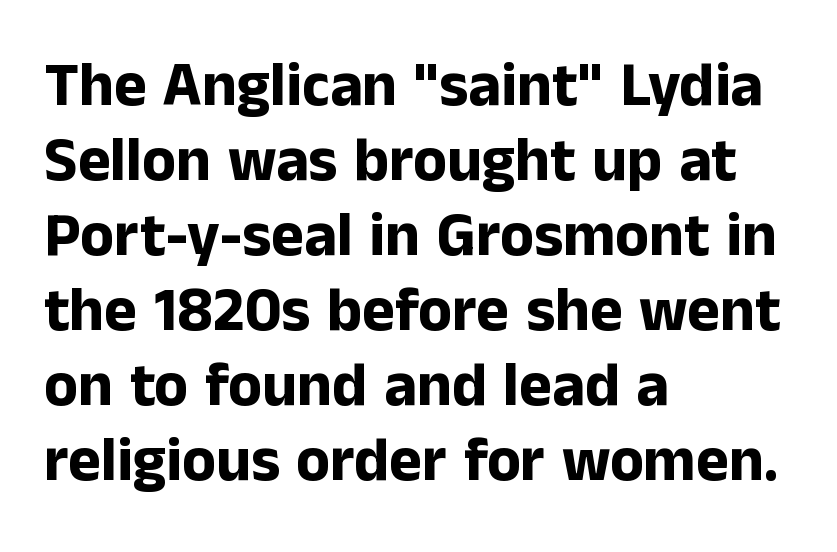
The image shows 62 px bold sans-serif type, upright; set left-aligned, line spacing 1.21x, normal letter spacing, not underlined; low stroke contrast and a medium x-height.
